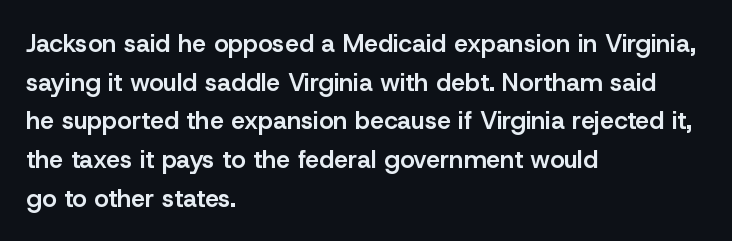
The image shows 25 px text type, upright; set left-aligned, normal line spacing (1.55x), normal letter spacing, not underlined.
